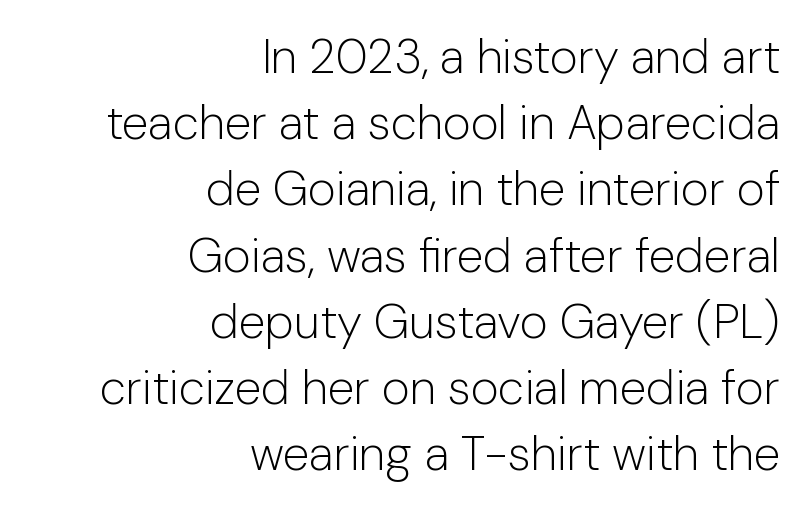
The image shows 48 px light sans-serif type, upright; set right-aligned, normal line spacing (1.38x), normal letter spacing, not underlined; low stroke contrast and a medium x-height.
